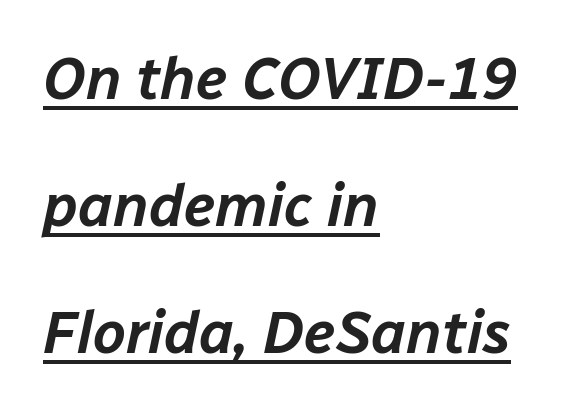
The image shows 59 px text type, italic (leaning right); set left-aligned, loose line spacing (2.15x), normal letter spacing, underlined; low stroke contrast and a medium x-height.
